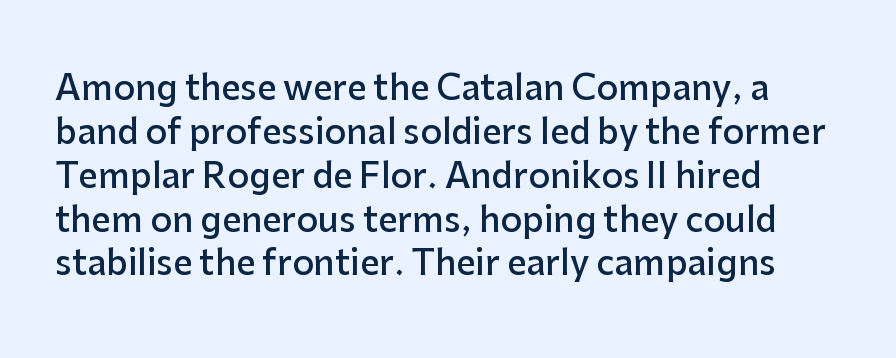
Q: Is the text bold? A: Semi-bold.
Q: Is the text italic (slanted)? A: No, it is upright.
Q: Is the typeface a serif or a sans-serif typeface? A: Sans-serif.
Q: Is the text underlined? A: No.
Q: How is the paragraph aligned? A: Left-aligned.
Q: Is the spacing between letters normal or unusually wide? A: Normal.
Q: Is the spacing between lines tight, normal or loose? A: Normal.
Q: Width (condensed, normal, or wide)? A: Normal.
Q: Stroke contrast? A: Low.
Q: x-height? A: Medium.
Q: Monospaced? A: No.
